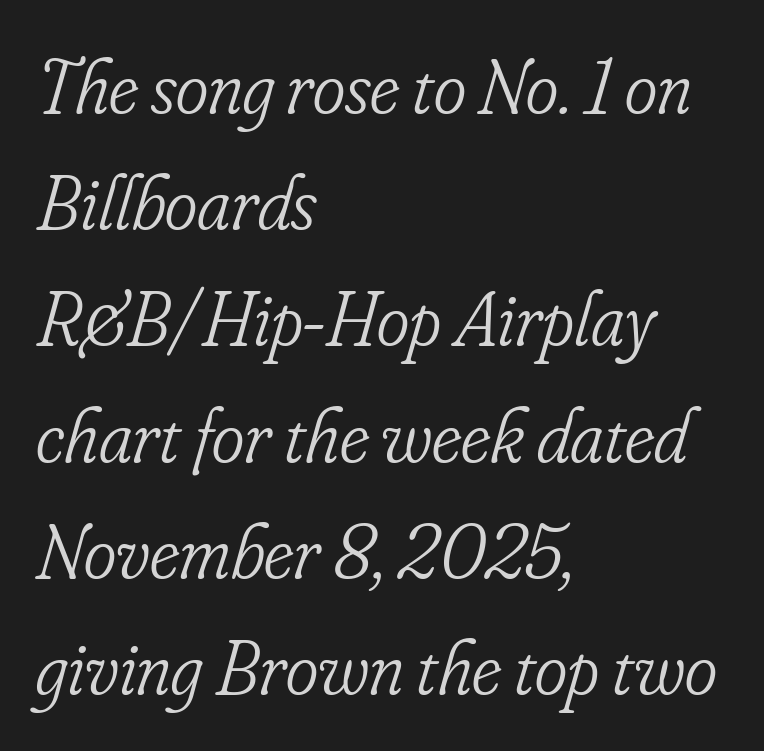
The passage shown has conventional tracking throughout. Proportional: the letters do not fall into vertical columns. The space between consecutive lines is moderate. The type family on display is of the serif kind. Bare-footed words on every line.
